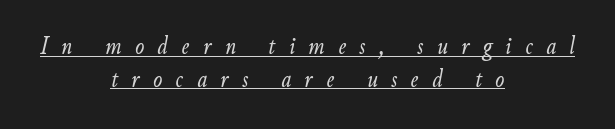
The image shows 27 px text type, italic (leaning right); set centered, line spacing 1.21x, unusually wide letter spacing (+0.5 em), underlined.
